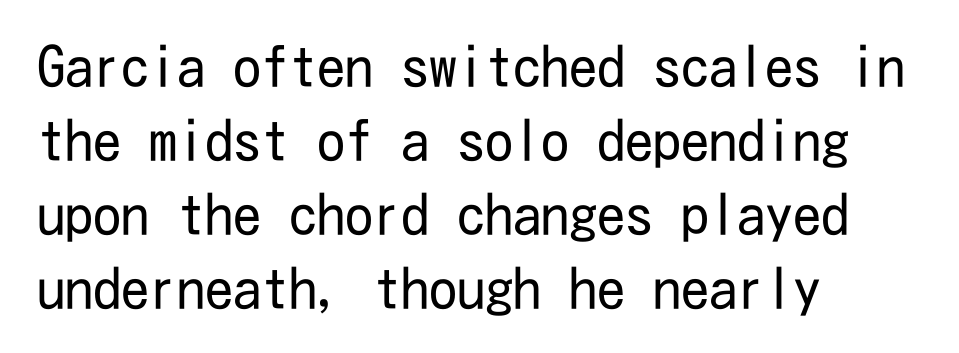
Q: Is the text bold? A: No.
Q: Is the text italic (slanted)? A: No, it is upright.
Q: Is the typeface a serif or a sans-serif typeface? A: Sans-serif.
Q: Is the text underlined? A: No.
Q: How is the paragraph aligned? A: Left-aligned.
Q: Is the spacing between letters normal or unusually wide? A: Normal.
Q: Is the spacing between lines tight, normal or loose? A: Normal.
Q: Width (condensed, normal, or wide)? A: Condensed.
Q: Stroke contrast? A: Low.
Q: x-height? A: Medium.
